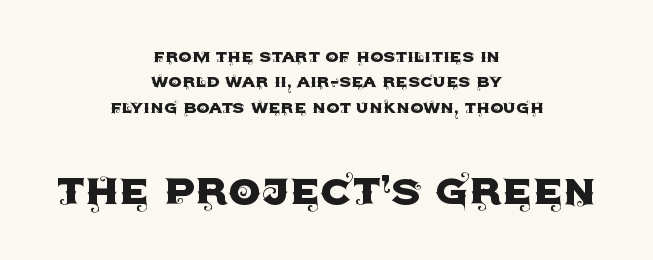
Small over large — that's the arrangement of the two blocks here. These lines are rendered in a variable-pitch font. Type without underlining. The glyphs in this specimen are sans serif. This is roman type, the default non-slanted kind.
